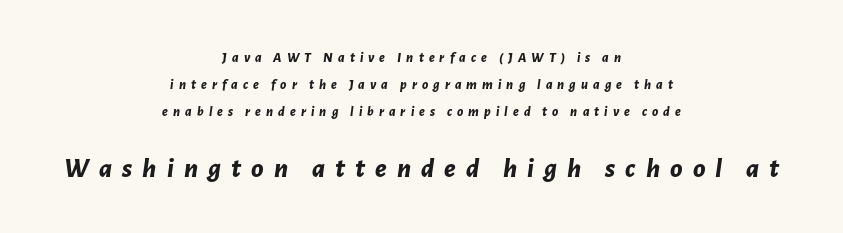
The image shows 28 px bold type, italic (leaning right); set centered, loose line spacing (1.94x), unusually wide letter spacing (+0.36 em), not underlined; the second (bottom) block is 2.0x larger; low stroke contrast and a medium x-height.
